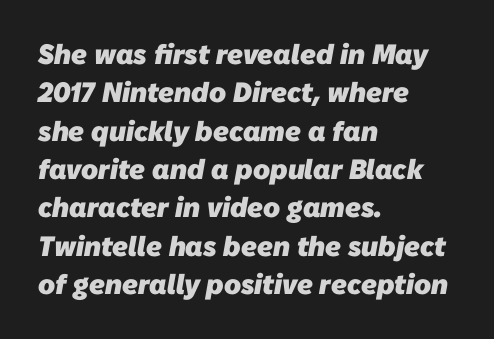
The passage shown has conventional tracking throughout. A typesetter would call this proportional, since set widths differ per character. Short and long lines alike share a common starting point at left. The rendering shows plain stroke endings on the letterforms — a sans-serif design. Evenly set lines give the paragraph a standard silhouette.
